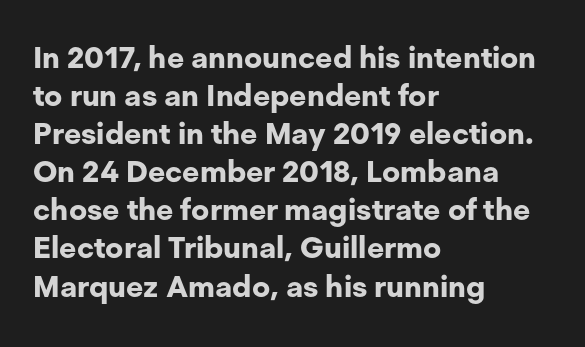
Q: Is the text bold? A: Yes.
Q: Is the text italic (slanted)? A: No, it is upright.
Q: Is the typeface a serif or a sans-serif typeface? A: Sans-serif.
Q: Is the text underlined? A: No.
Q: How is the paragraph aligned? A: Left-aligned.
Q: Is the spacing between letters normal or unusually wide? A: Normal.
Q: Is the spacing between lines tight, normal or loose? A: Normal.
Q: Width (condensed, normal, or wide)? A: Normal.
Q: Stroke contrast? A: Low.
Q: x-height? A: Medium.
Q: Monospaced? A: No.
